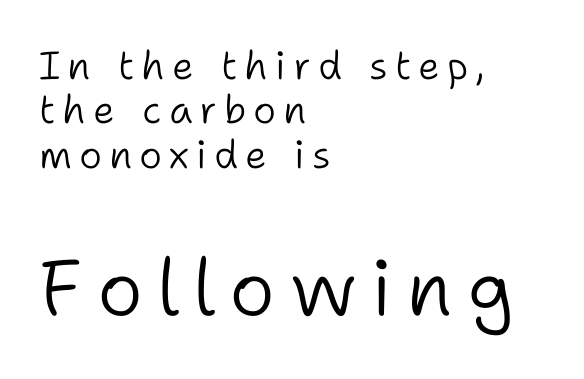
{"serif": "no", "italic": "no", "bold": "no", "weight": "light", "width": "normal", "stroke_contrast": "low", "x_height": "medium", "monospaced": "no", "underline": "no", "align": "left", "line_spacing": "tight", "line_spacing_ratio": 1.14, "larger_block": "second", "size_ratio": 2.0, "glyph_px": 78}
